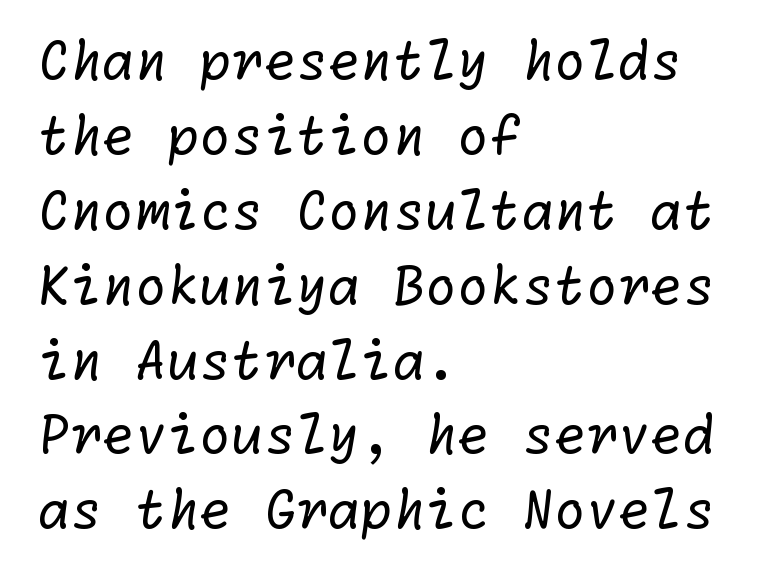
Q: Is the text bold? A: No.
Q: Is the typeface a serif or a sans-serif typeface? A: Sans-serif.
Q: Is the text underlined? A: No.
Q: How is the paragraph aligned? A: Left-aligned.
Q: Is the spacing between letters normal or unusually wide? A: Normal.
Q: Is the spacing between lines tight, normal or loose? A: Normal.
Q: Width (condensed, normal, or wide)? A: Normal.
Q: Stroke contrast? A: Low.
Q: x-height? A: Medium.
